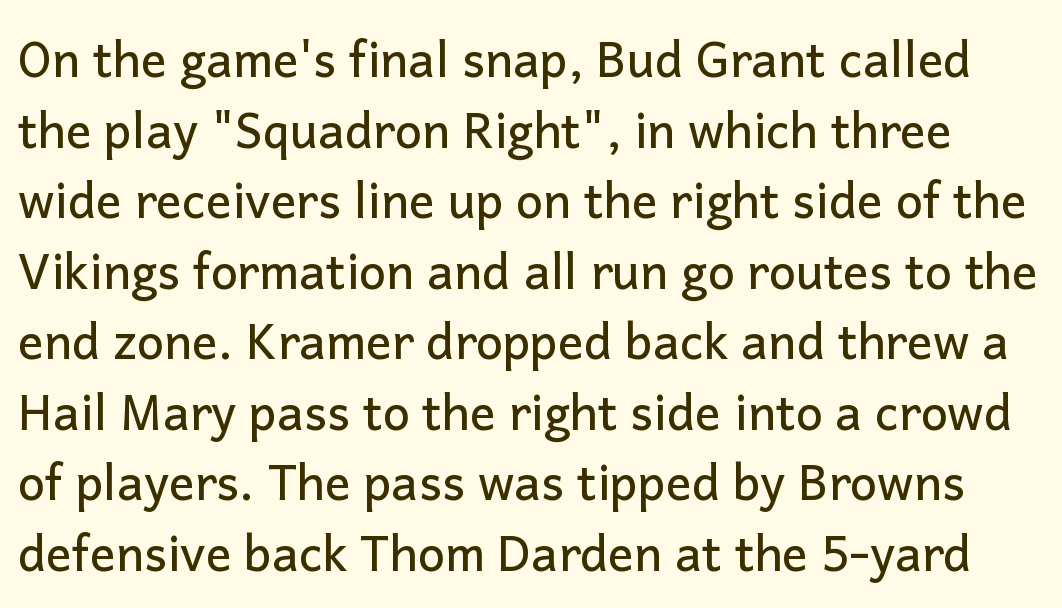
The image shows 48 px sans-serif type, upright; set normal line spacing (1.47x), normal letter spacing, not underlined; low stroke contrast and a medium x-height.
